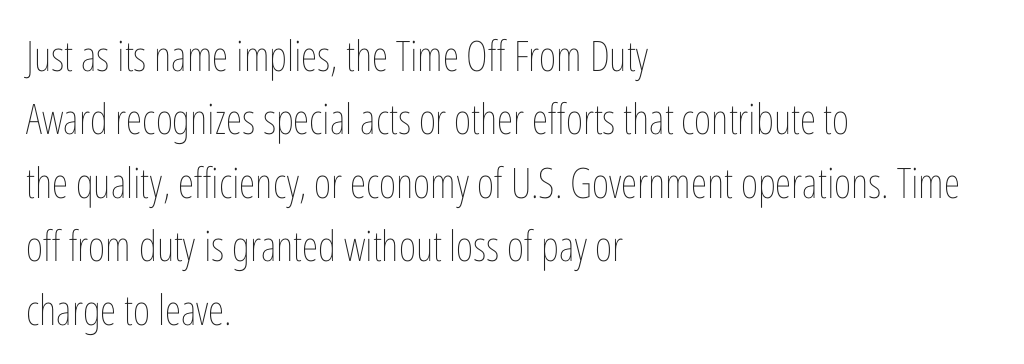
Q: Is the text bold? A: No.
Q: Is the text italic (slanted)? A: No, it is upright.
Q: Is the text underlined? A: No.
Q: How is the paragraph aligned? A: Left-aligned.
Q: Is the spacing between letters normal or unusually wide? A: Normal.
Q: Is the spacing between lines tight, normal or loose? A: Normal.
Q: Width (condensed, normal, or wide)? A: Condensed.
Q: Stroke contrast? A: Low.
Q: x-height? A: Medium.
Q: Monospaced? A: No.
